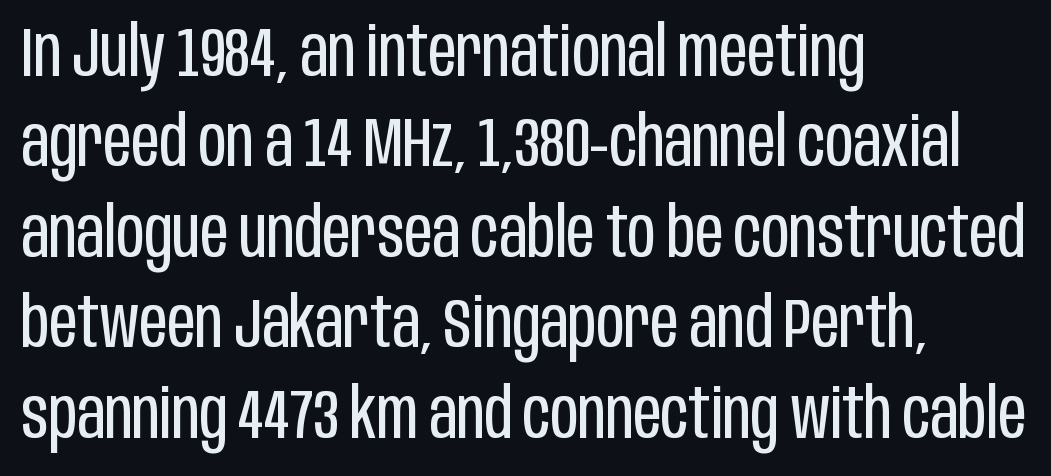
{"serif": "no", "italic": "no", "bold": "no", "weight": "regular", "width": "condensed", "stroke_contrast": "low", "x_height": "large", "monospaced": "no", "underline": "no", "align": "left", "line_spacing": "normal", "line_spacing_ratio": 1.31, "letter_spacing": "normal", "letter_spacing_em": 0.0, "glyph_px": 69}
